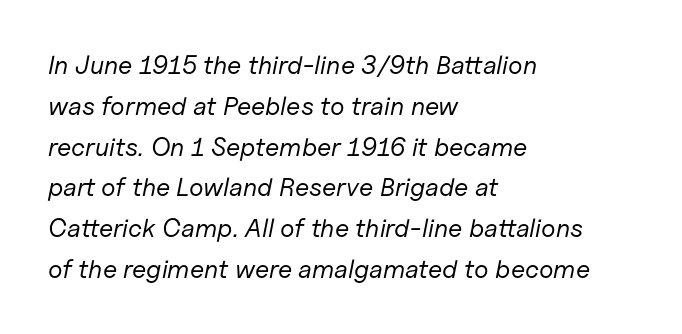
Q: Is the text bold? A: No.
Q: Is the text italic (slanted)? A: Yes, it leans right by about 11 degrees.
Q: Is the text underlined? A: No.
Q: How is the paragraph aligned? A: Left-aligned.
Q: Is the spacing between letters normal or unusually wide? A: Normal.
Q: Is the spacing between lines tight, normal or loose? A: Normal.
